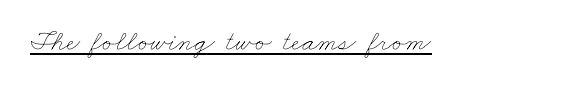
The image shows 29 px thin, wide type; set normal letter spacing, underlined; low stroke contrast and a small x-height.
